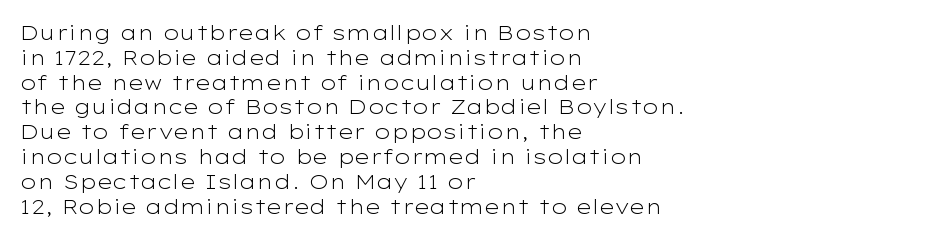
Each stroke keeps to a modest, everyday thickness or less. The type is set solid horizontally, with unmodified tracking. Italic: no, the glyphs are upright roman. In CSS terms this would be text-align: left.
